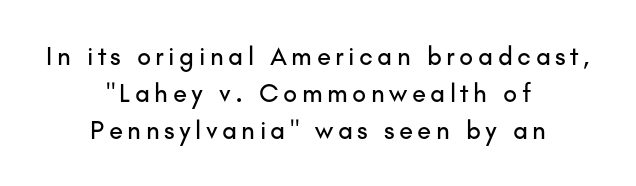
{"italic": "no", "underline": "no", "align": "center", "line_spacing": "normal", "line_spacing_ratio": 1.42, "glyph_px": 26}
